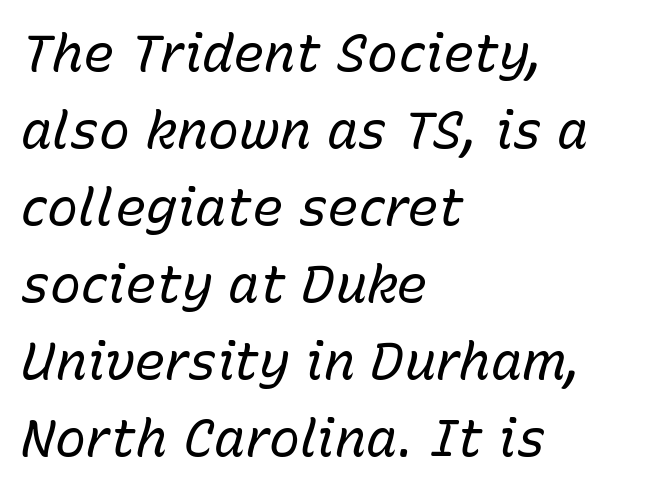
{"italic": "yes", "lean": "right", "slant_degrees": 15, "bold": "no", "weight": "regular", "width": "normal", "stroke_contrast": "low", "x_height": "medium", "monospaced": "no", "underline": "no", "align": "left", "line_spacing": "normal", "line_spacing_ratio": 1.48, "letter_spacing": "normal", "letter_spacing_em": 0.0, "glyph_px": 52}
